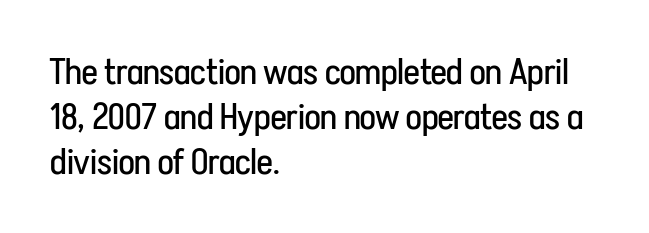
The image shows 37 px regular-weight, condensed sans-serif type, upright; set left-aligned, line spacing 1.22x, normal letter spacing, not underlined; low stroke contrast and a medium x-height.
